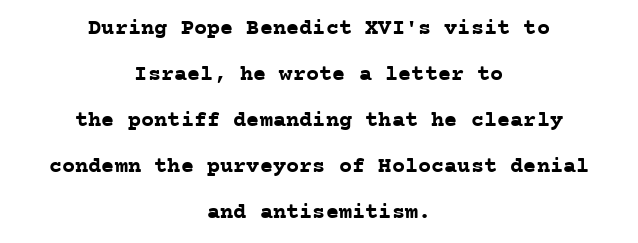
Interline gaps are noticeably wide in this sample. Do the letters lean? They stand straight. Type without underlining. Reading down the block, each line starts at a different indent, mirrored at its end. Tracking value appears to be zero — textbook default spacing. The strokes are fattened all the way to bold.
